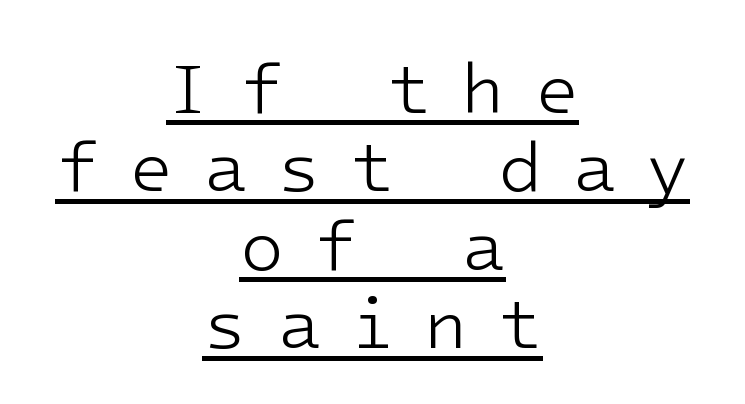
The letters are spread apart with noticeably loose tracking. Designer's note — italics off, roman on. Like a heading marked for emphasis, these lines bear an underscore. The strokes are not fattened; the text isn't bold.
